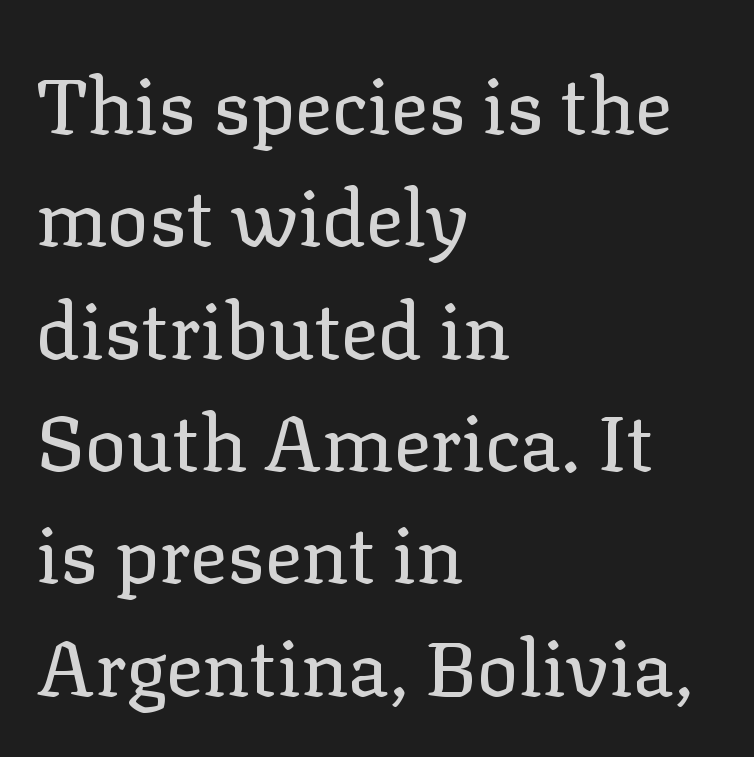
{"serif": "yes", "italic": "no", "bold": "no", "weight": "regular", "width": "normal", "stroke_contrast": "low", "x_height": "medium", "monospaced": "no", "underline": "no", "align": "left", "line_spacing": "normal", "line_spacing_ratio": 1.44, "letter_spacing": "normal", "letter_spacing_em": 0.0, "glyph_px": 78}
